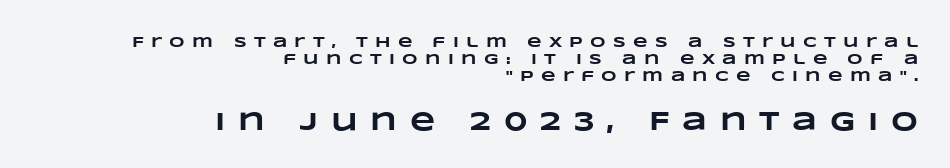
Cramped leading. One-word summary of the alignment: right. Larger block? The one below; the one above is distinctly smaller. Typographic density is high because the face is bold.
